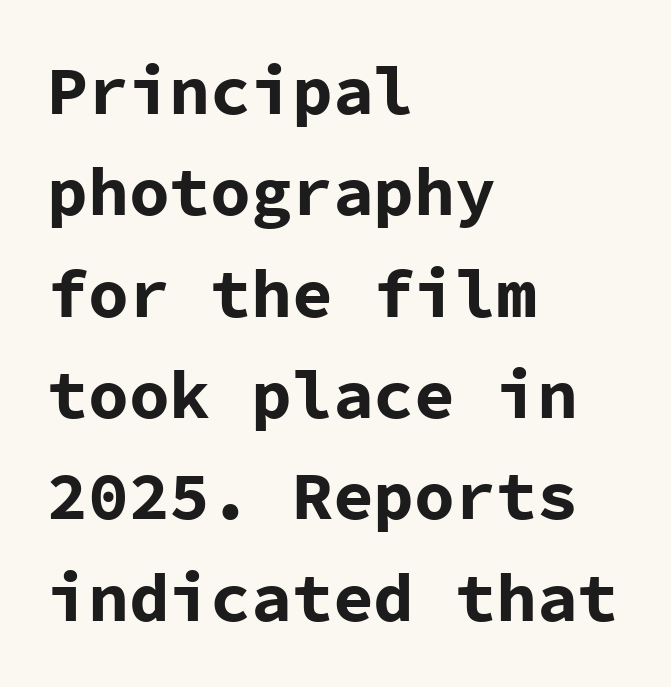
The image shows 68 px bold sans-serif type, upright, monospaced; set left-aligned, normal line spacing (1.49x), normal letter spacing, not underlined; low stroke contrast and a medium x-height.
